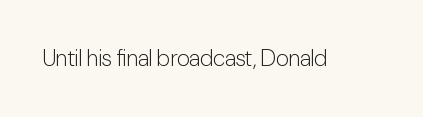
{"italic": "no", "bold": "no", "underline": "no", "letter_spacing": "normal", "letter_spacing_em": 0.0, "glyph_px": 23}
